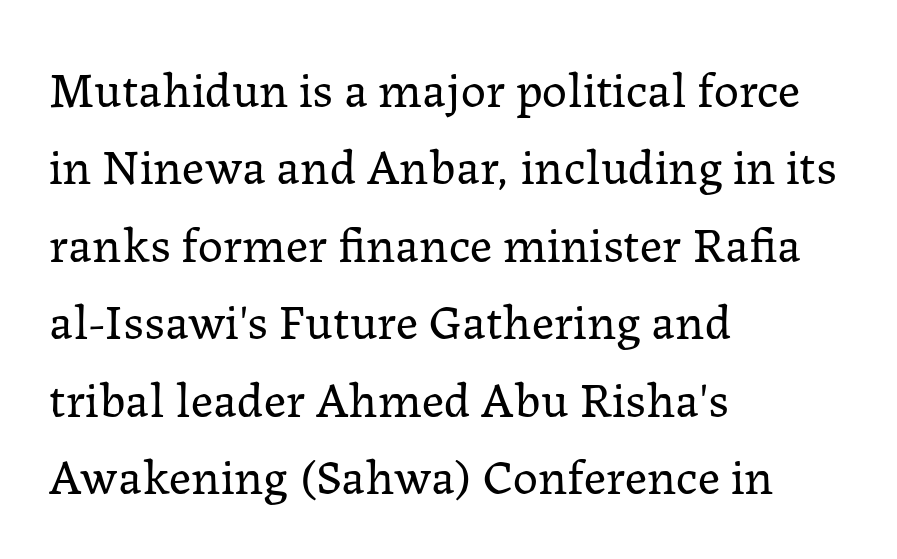
{"serif": "yes", "italic": "no", "bold": "no", "weight": "regular", "width": "normal", "stroke_contrast": "low", "x_height": "medium", "monospaced": "no", "underline": "no", "align": "left", "line_spacing": "normal", "line_spacing_ratio": 1.55, "letter_spacing": "normal", "letter_spacing_em": 0.0, "glyph_px": 50}
